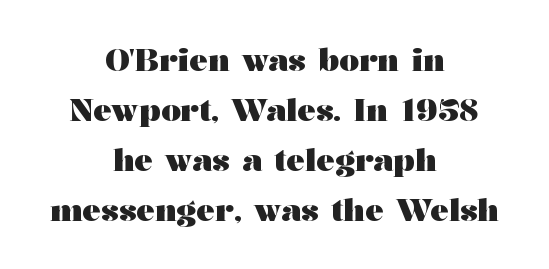
Evenly set lines give the paragraph a standard silhouette. The string is rendered with underlining switched off. This rendering uses center alignment, leaving both contours irregular but symmetric. Font category for this specimen: serif. Does the lettering tilt? It doesn't — this is upright.
